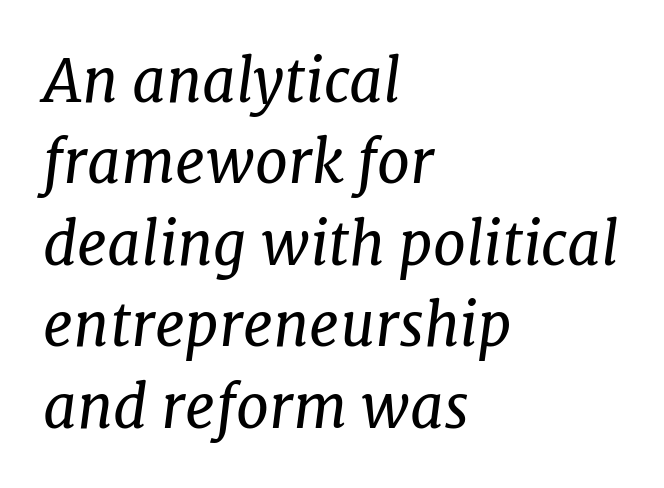
{"serif": "yes", "italic": "yes", "lean": "right", "slant_degrees": 7, "bold": "no", "weight": "regular", "width": "normal", "stroke_contrast": "low", "x_height": "medium", "monospaced": "no", "underline": "no", "align": "left", "line_spacing": "normal", "line_spacing_ratio": 1.38, "letter_spacing": "normal", "letter_spacing_em": 0.0, "glyph_px": 59}
